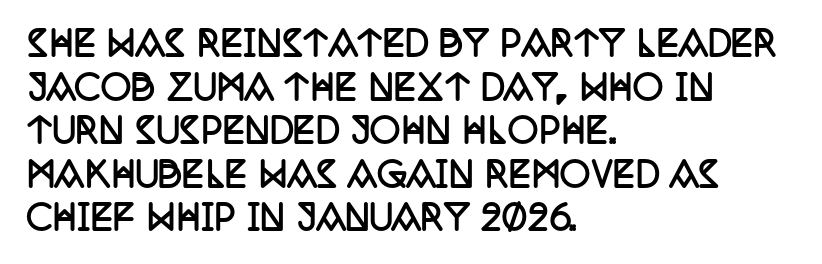
{"serif": "yes", "italic": "no", "bold": "yes", "weight": "semibold", "width": "condensed", "stroke_contrast": "low", "x_height": "large", "monospaced": "no", "underline": "no", "align": "left", "line_spacing": "normal", "line_spacing_ratio": 1.28, "letter_spacing": "normal", "letter_spacing_em": 0.0, "glyph_px": 34}
